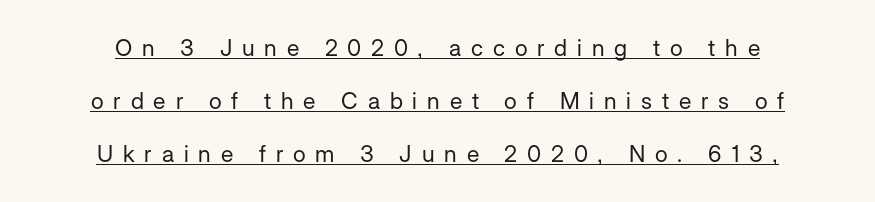
The image shows 23 px text type, upright; set centered, loose line spacing (2.31x), unusually wide letter spacing (+0.43 em), underlined.
